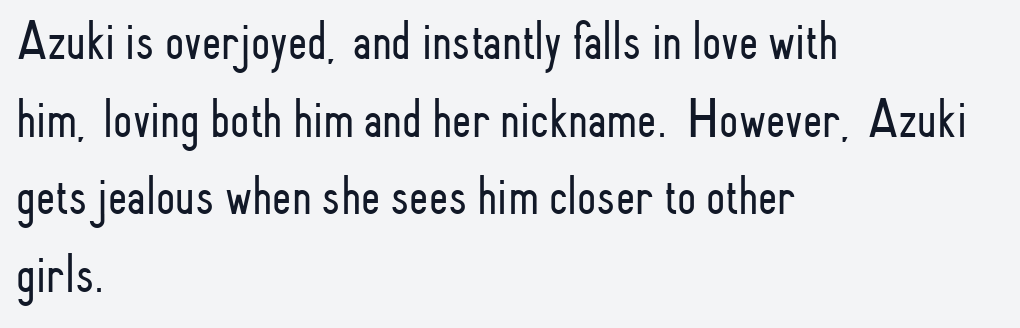
The image shows 55 px light, condensed sans-serif type, upright; set left-aligned, normal line spacing (1.41x), normal letter spacing, not underlined; low stroke contrast and a small x-height.
